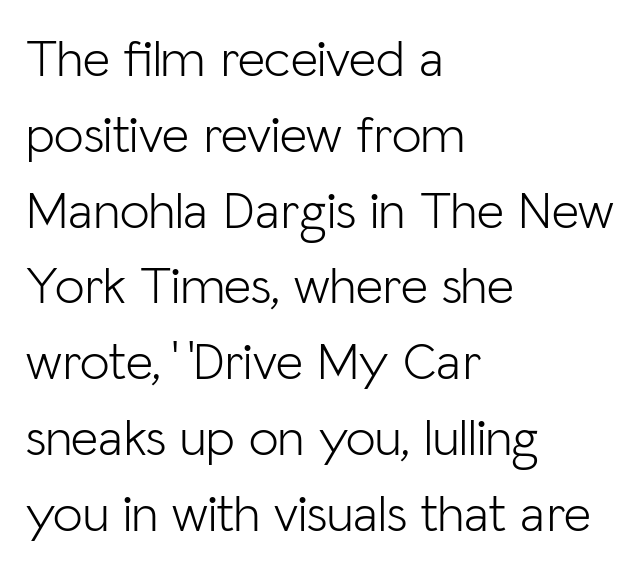
{"serif": "no", "italic": "no", "bold": "no", "weight": "light", "width": "normal", "stroke_contrast": "low", "x_height": "medium", "monospaced": "no", "underline": "no", "align": "left", "line_spacing": "normal", "line_spacing_ratio": 1.43, "letter_spacing": "normal", "letter_spacing_em": 0.0, "glyph_px": 53}
